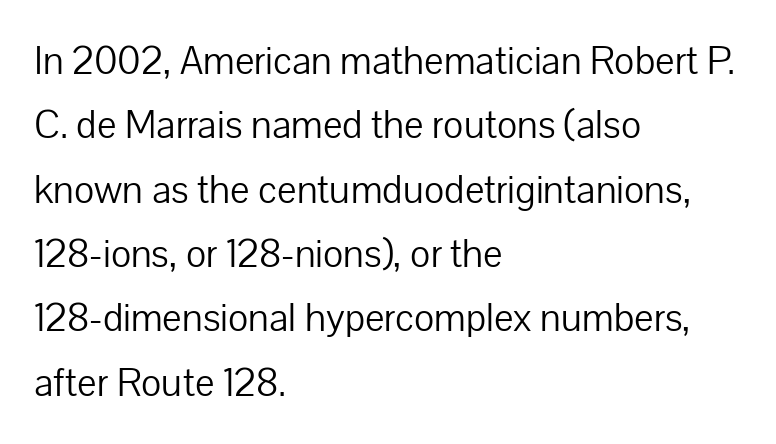
The image shows 41 px light sans-serif type, upright; set left-aligned, normal line spacing (1.57x), normal letter spacing, not underlined; low stroke contrast and a medium x-height.
